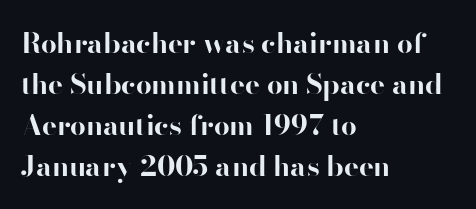
The image shows 28 px bold sans-serif type, upright; set left-aligned, normal line spacing (1.46x), normal letter spacing, not underlined; high stroke contrast and a small x-height.
